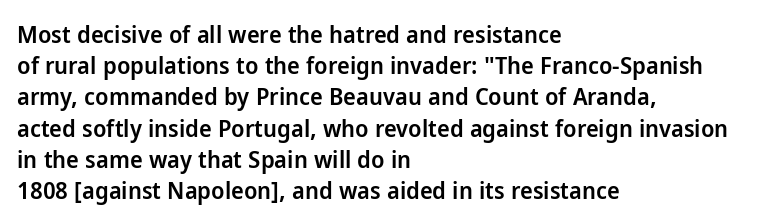
{"italic": "no", "bold": "semi", "underline": "no", "align": "left", "line_spacing": "normal", "line_spacing_ratio": 1.3, "letter_spacing": "normal", "letter_spacing_em": 0.0, "glyph_px": 24}
